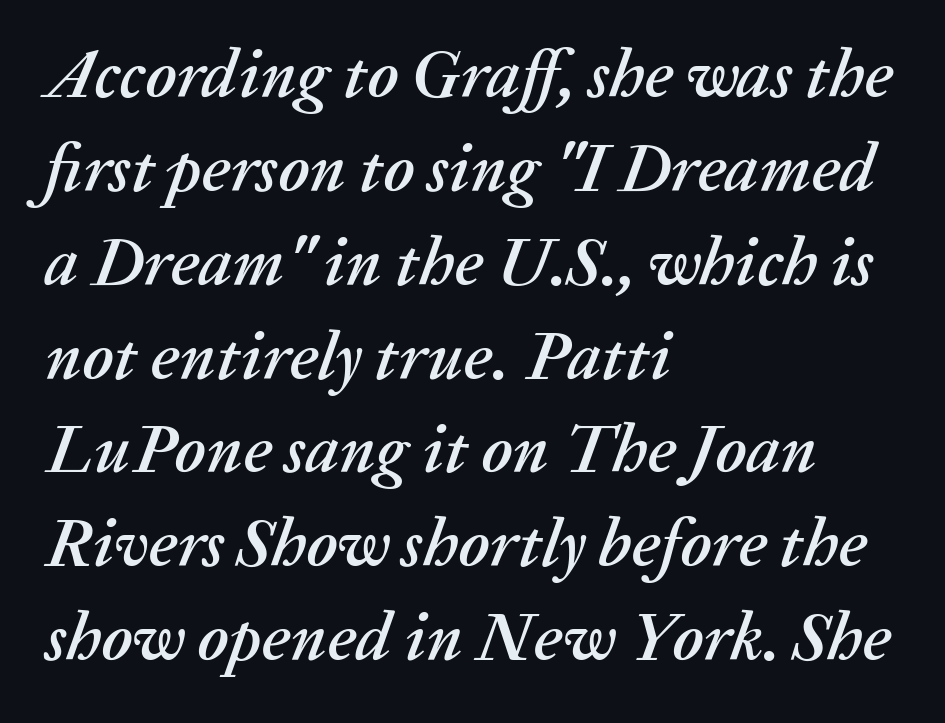
The image shows 68 px text type, italic (leaning right); set left-aligned, normal line spacing (1.38x), normal letter spacing, not underlined; medium stroke contrast and a medium x-height.
